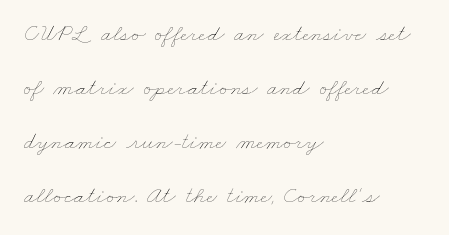
{"bold": "no", "underline": "no", "align": "left", "line_spacing": "loose", "line_spacing_ratio": 2.25, "letter_spacing": "normal", "letter_spacing_em": 0.0, "glyph_px": 24}
